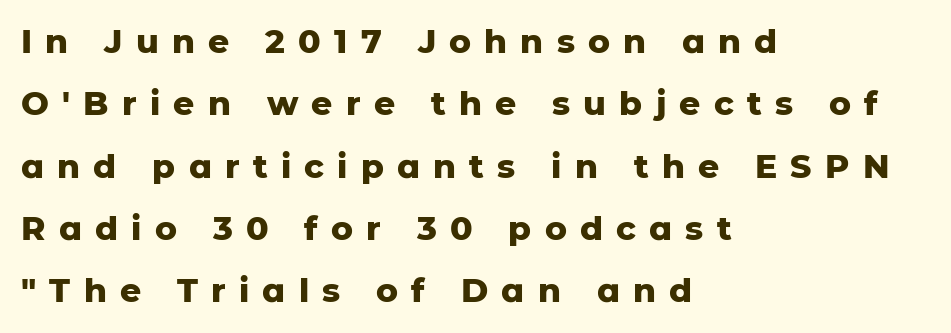
Q: Is the text bold? A: Yes.
Q: Is the text italic (slanted)? A: No, it is upright.
Q: Is the typeface a serif or a sans-serif typeface? A: Sans-serif.
Q: Is the text underlined? A: No.
Q: How is the paragraph aligned? A: Left-aligned.
Q: Is the spacing between letters normal or unusually wide? A: Unusually wide.
Q: Width (condensed, normal, or wide)? A: Normal.
Q: Stroke contrast? A: Low.
Q: x-height? A: Medium.
Q: Monospaced? A: No.
